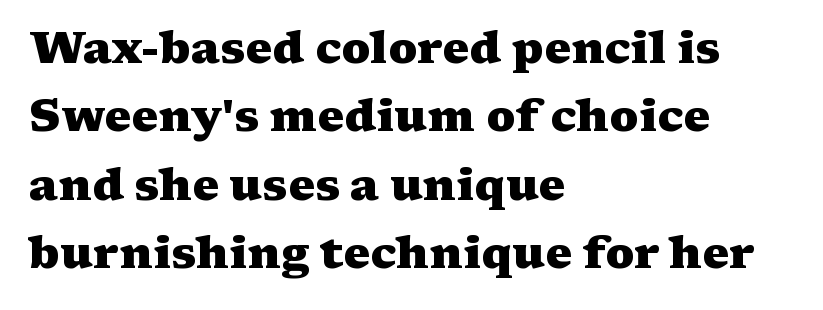
Each letter's strokes conclude with small projecting serifs. The passage is arranged the way most books set body copy — flush left. Vertical strokes here are truly vertical. Descenders hang freely into open space. The face used here is proportionally spaced, like ordinary book or web type. Bold? Absolutely — the strokes are thick and heavy.
